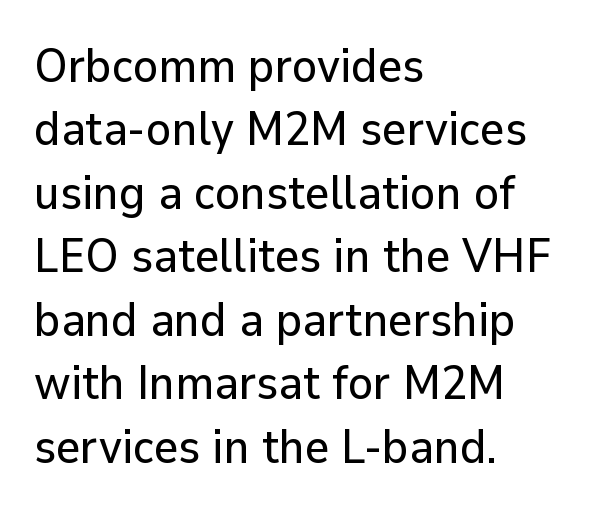
The line-height multiplier appears to be the usual default. Characters remain perfectly vertical along every line. The font family rendered here belongs to the sans-serif group. All the whitespace from short lines collects on the right. Descenders hang freely into open space.
